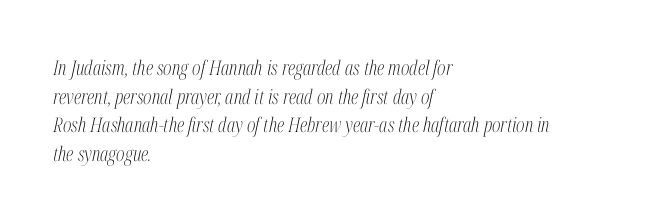
Each new line begins a customary step beneath the previous one. No chunkiness to these letters — they're not bold. Unmarked baselines from the first word to the last. Is the letter spacing exaggerated? No — it looks like the ordinary default.
